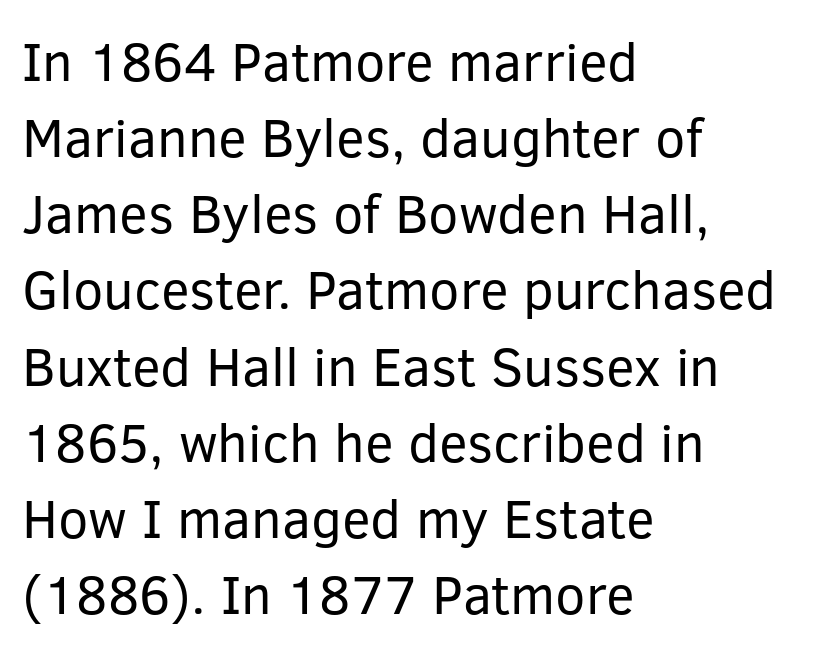
{"serif": "no", "italic": "no", "bold": "no", "weight": "regular", "width": "normal", "stroke_contrast": "low", "x_height": "medium", "monospaced": "no", "underline": "no", "align": "left", "line_spacing": "normal", "line_spacing_ratio": 1.41, "letter_spacing": "normal", "letter_spacing_em": 0.0, "glyph_px": 54}
